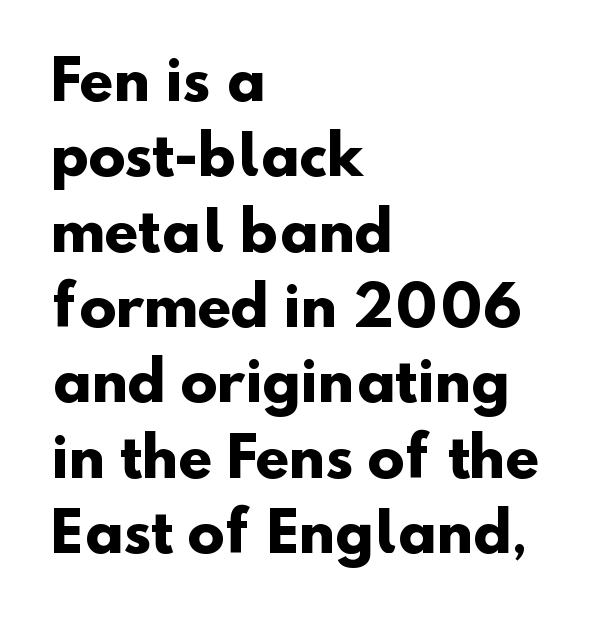
Plenty of ink on the page — the face is bold. This sample keeps an unexceptional amount of space between lines. Beneath every word, the page is bare. A typesetter would label this face a sans. Characters follow at the spacing the type designer built in.
